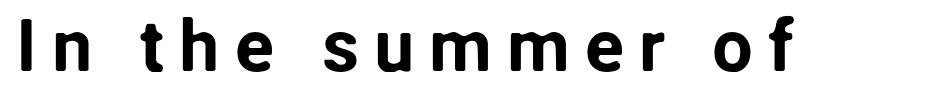
Q: Is the text italic (slanted)? A: No, it is upright.
Q: Is the typeface a serif or a sans-serif typeface? A: Sans-serif.
Q: Is the text underlined? A: No.
Q: Is the spacing between letters normal or unusually wide? A: Unusually wide.
Q: Width (condensed, normal, or wide)? A: Normal.
Q: Stroke contrast? A: Low.
Q: x-height? A: Medium.
Q: Monospaced? A: No.
